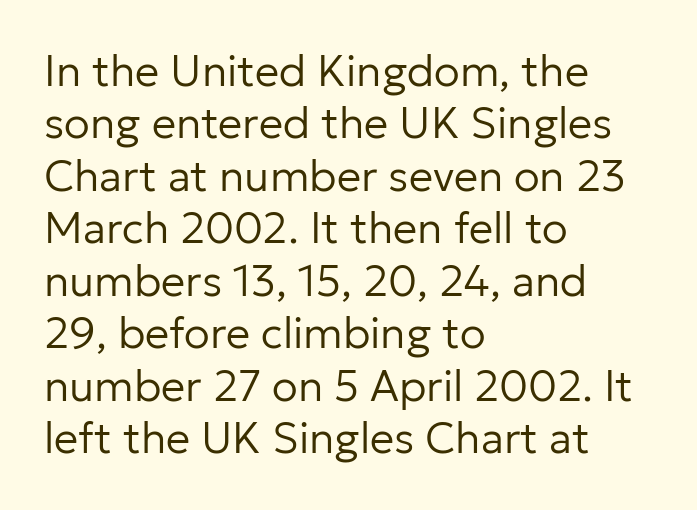
Q: Is the text bold? A: No.
Q: Is the text italic (slanted)? A: No, it is upright.
Q: Is the typeface a serif or a sans-serif typeface? A: Sans-serif.
Q: Is the text underlined? A: No.
Q: How is the paragraph aligned? A: Left-aligned.
Q: Is the spacing between letters normal or unusually wide? A: Normal.
Q: Width (condensed, normal, or wide)? A: Normal.
Q: Stroke contrast? A: Low.
Q: x-height? A: Medium.
Q: Monospaced? A: No.
